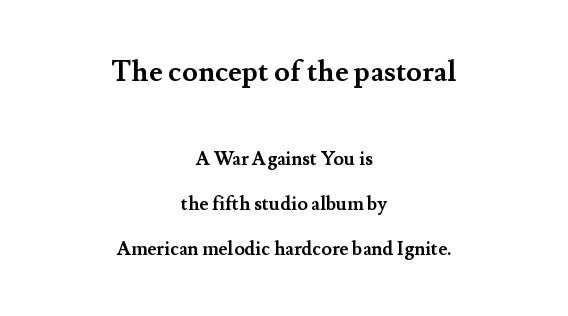
The image shows 29 px semibold serif type, upright; set centered, loose line spacing (2.39x), normal letter spacing, not underlined; the first (top) block is 1.53x larger; medium stroke contrast and a small x-height.
